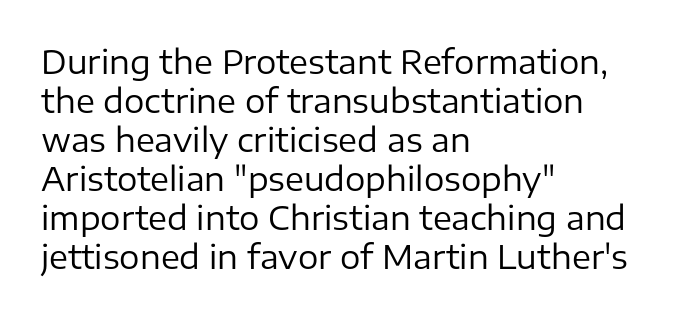
Q: Is the text bold? A: No.
Q: Is the text italic (slanted)? A: No, it is upright.
Q: Is the typeface a serif or a sans-serif typeface? A: Sans-serif.
Q: Is the text underlined? A: No.
Q: How is the paragraph aligned? A: Left-aligned.
Q: Is the spacing between letters normal or unusually wide? A: Normal.
Q: Width (condensed, normal, or wide)? A: Normal.
Q: Stroke contrast? A: Low.
Q: x-height? A: Medium.
Q: Monospaced? A: No.
